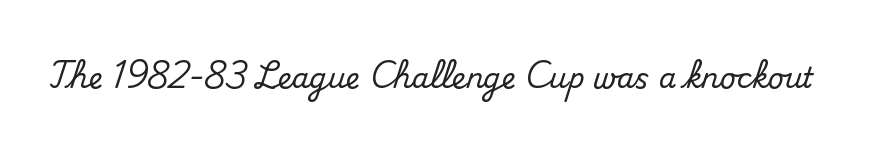
{"serif": "yes", "width": "normal", "stroke_contrast": "medium", "x_height": "small", "monospaced": "no", "underline": "no", "letter_spacing": "normal", "letter_spacing_em": 0.0, "glyph_px": 28}
